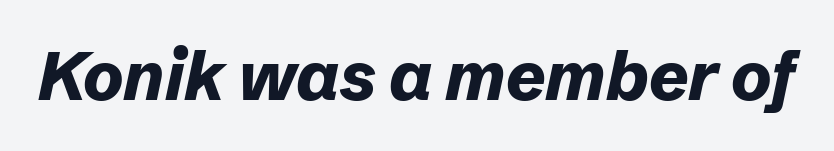
{"italic": "yes", "lean": "right", "slant_degrees": 12, "bold": "yes", "weight": "bold", "width": "normal", "stroke_contrast": "low", "x_height": "medium", "monospaced": "no", "underline": "no", "letter_spacing": "normal", "letter_spacing_em": 0.0, "glyph_px": 68}
